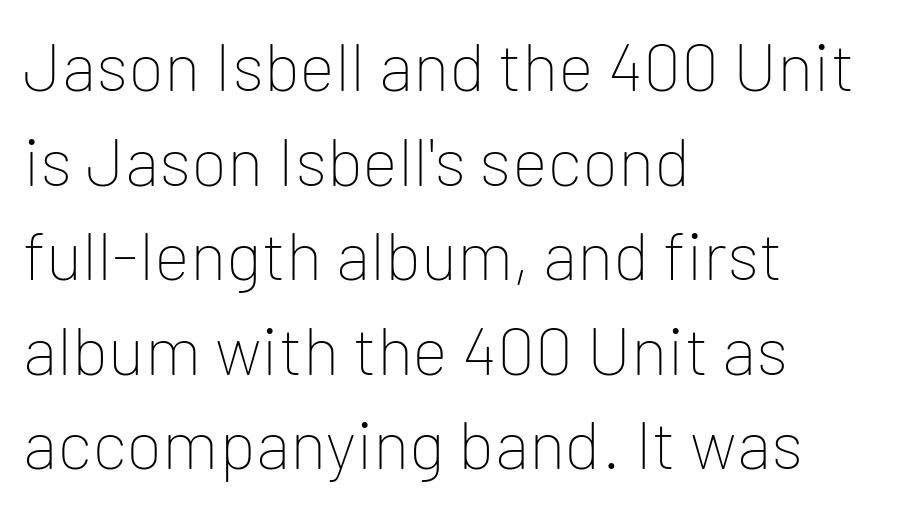
The image shows 68 px thin sans-serif type, upright; set left-aligned, normal line spacing (1.39x), normal letter spacing, not underlined; low stroke contrast and a medium x-height.
